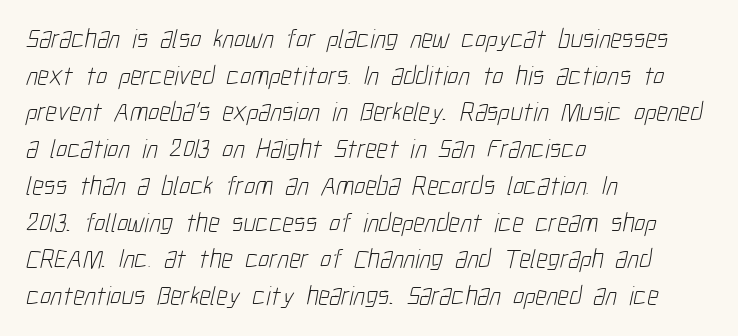
In terms of letterspacing, this is plain default setting. Check the space under the baseline: it is left empty. The typesetting does not lean heavy: it is not bold. In terms of leading, this rendering sits right in the middle.
